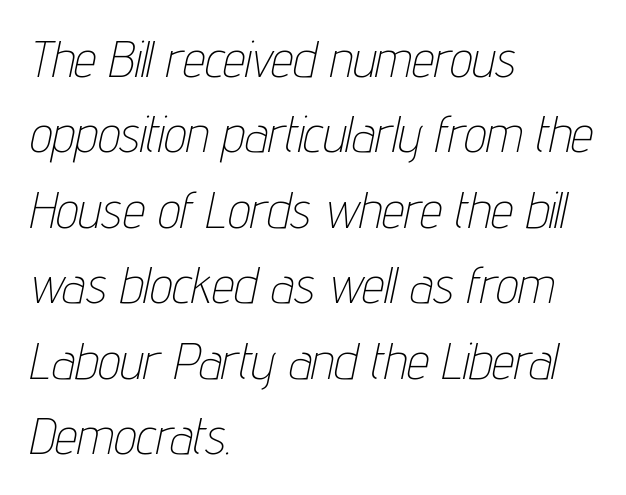
The image shows 50 px thin, condensed type, italic (leaning right); set left-aligned, normal line spacing (1.51x), normal letter spacing, not underlined; low stroke contrast and a medium x-height.
